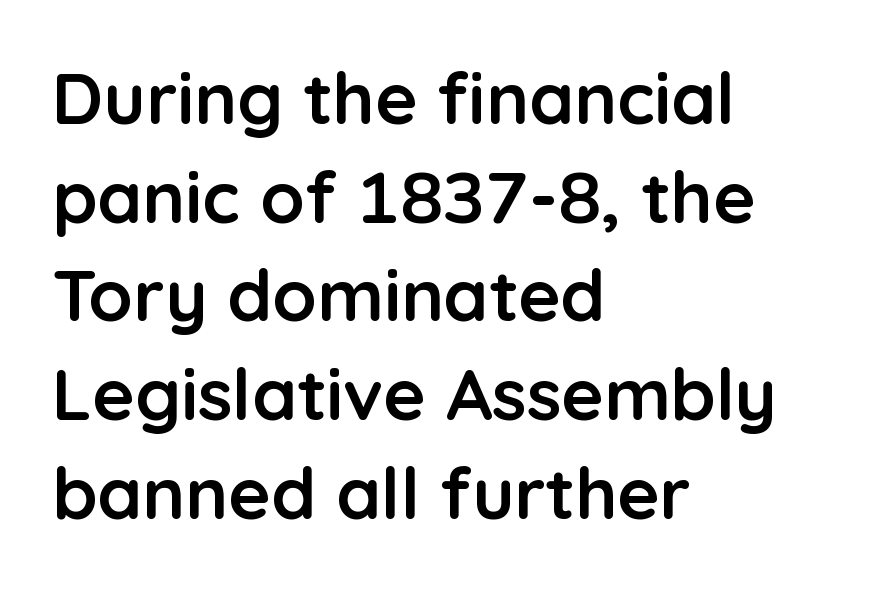
The image shows 72 px semibold sans-serif type, upright; set left-aligned, normal line spacing (1.37x), normal letter spacing, not underlined; low stroke contrast and a medium x-height.
